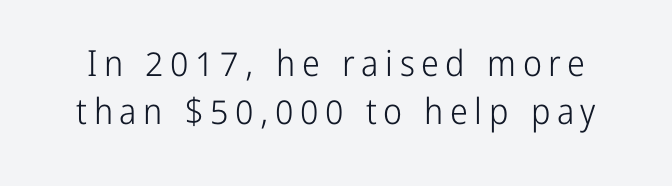
Q: Is the text bold? A: No.
Q: Is the text italic (slanted)? A: No, it is upright.
Q: Is the typeface a serif or a sans-serif typeface? A: Sans-serif.
Q: Is the text underlined? A: No.
Q: Is the spacing between lines tight, normal or loose? A: Normal.
Q: Width (condensed, normal, or wide)? A: Condensed.
Q: Stroke contrast? A: Low.
Q: x-height? A: Medium.
Q: Monospaced? A: No.
